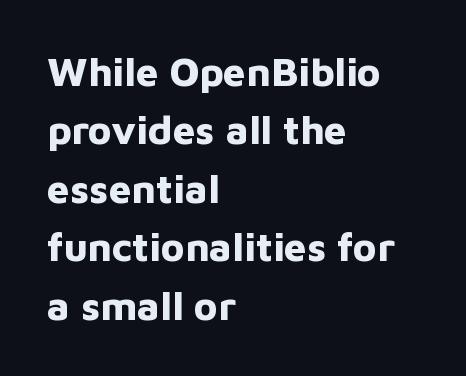
The image shows 40 px bold sans-serif type, upright; set left-aligned, normal line spacing (1.46x), normal letter spacing, not underlined; low stroke contrast and a medium x-height.
